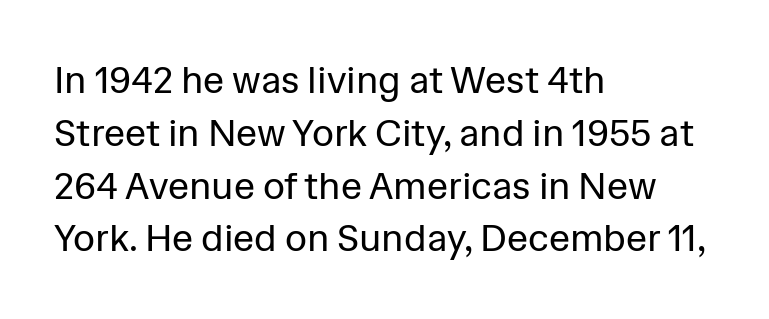
The image shows 38 px regular-weight sans-serif type, upright; set left-aligned, normal line spacing (1.39x), normal letter spacing, not underlined; low stroke contrast and a medium x-height.
